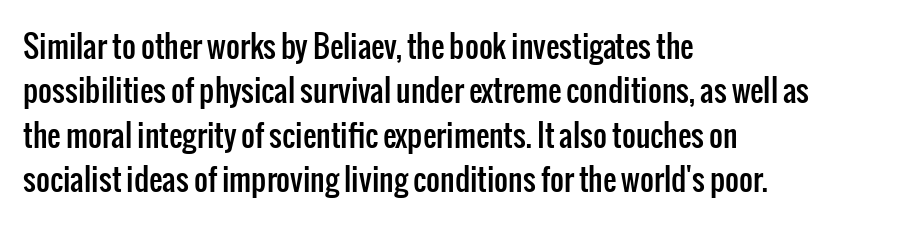
The image shows 30 px condensed sans-serif type, upright; set left-aligned, normal line spacing (1.48x), normal letter spacing, not underlined; low stroke contrast and a medium x-height.
